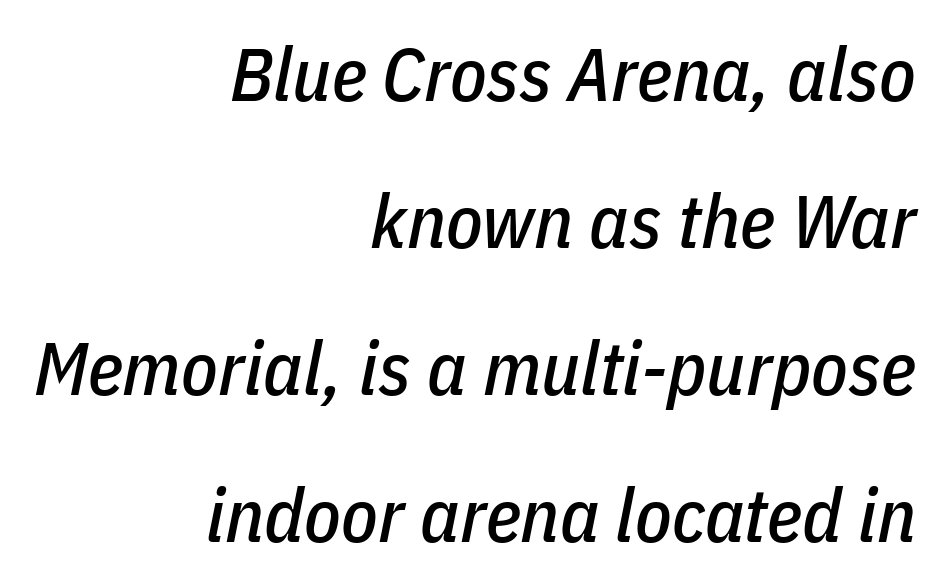
Q: Is the text italic (slanted)? A: Yes, it leans right by about 11 degrees.
Q: Is the text underlined? A: No.
Q: How is the paragraph aligned? A: Right-aligned.
Q: Is the spacing between letters normal or unusually wide? A: Normal.
Q: Is the spacing between lines tight, normal or loose? A: Loose.
Q: Width (condensed, normal, or wide)? A: Condensed.
Q: Stroke contrast? A: Low.
Q: x-height? A: Medium.
Q: Monospaced? A: No.
